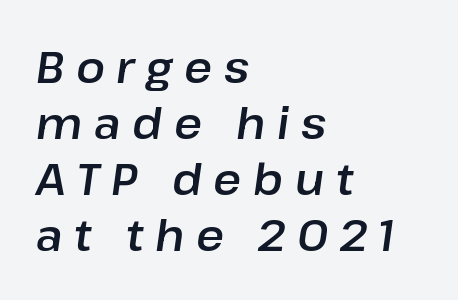
Honestly, the row spacing looks completely unremarkable. Each row of text sits above clean, open space. Does the lettering tilt? It does — this is italic. Horizontally, the lines are justified to the leading edge only.
